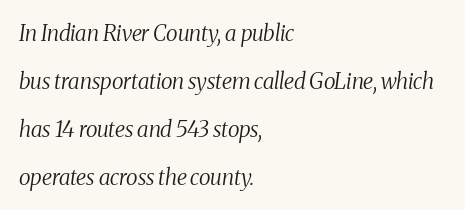
Visually the block forms a straight wall on the left and a jagged coastline on the right. Emphasis-style slanted type is in use. A great deal of white space separates one row of letters from the next. Compared with a typical body face, this is equally light or lighter still. Nobody drew a line under any word here. What stands out about the letter spacing? Nothing — it is the standard amount.
